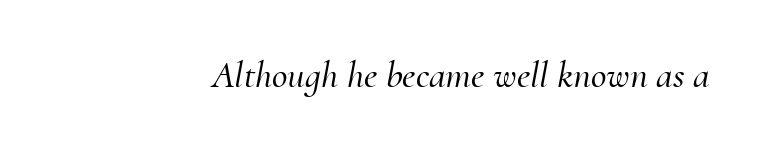
The image shows 38 px serif type, italic (leaning right); set normal letter spacing, not underlined; medium stroke contrast and a small x-height.
